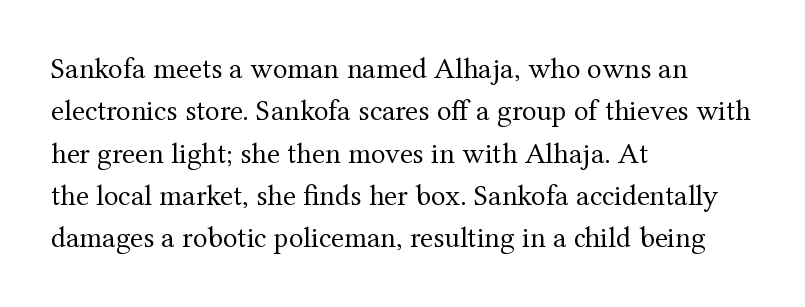
{"serif": "yes", "italic": "no", "bold": "no", "weight": "regular", "width": "normal", "stroke_contrast": "medium", "x_height": "medium", "monospaced": "no", "underline": "no", "align": "left", "line_spacing": "normal", "line_spacing_ratio": 1.41, "letter_spacing": "normal", "letter_spacing_em": 0.0, "glyph_px": 30}
